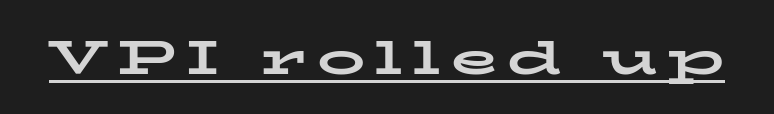
The image shows 48 px bold, wide serif type, upright; set unusually wide letter spacing (+0.2 em), underlined; low stroke contrast and a medium x-height.
